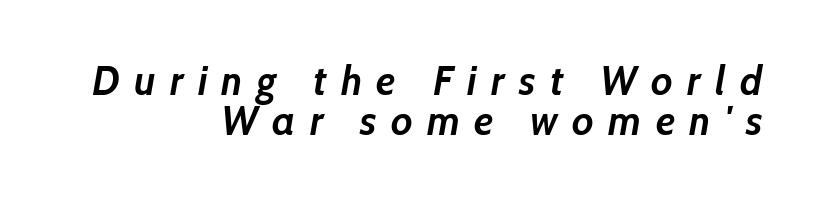
Do the characters align in a grid? No, the font is proportional. How are the letters spaced? Widely, with obvious added tracking. Underline: absent. The passage shown leans; its letterforms are oblique. Thick stems and heavy bowls — unmistakably bold. Alignment: flush right.
